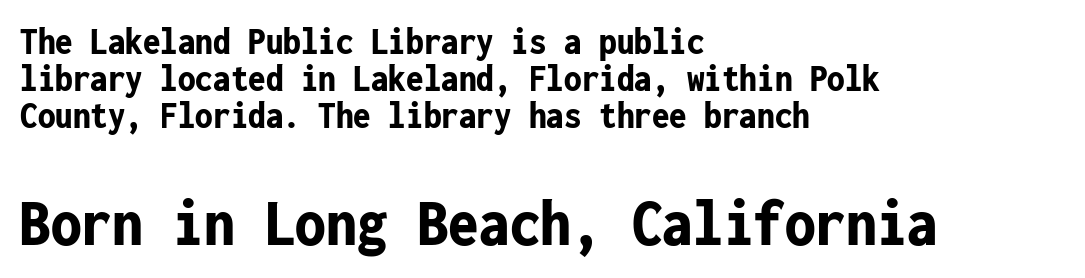
The image shows 68 px bold, condensed sans-serif type, upright, monospaced; set left-aligned, tight line spacing (0.95x), normal letter spacing, not underlined; the second (bottom) block is 1.74x larger; low stroke contrast and a medium x-height.
